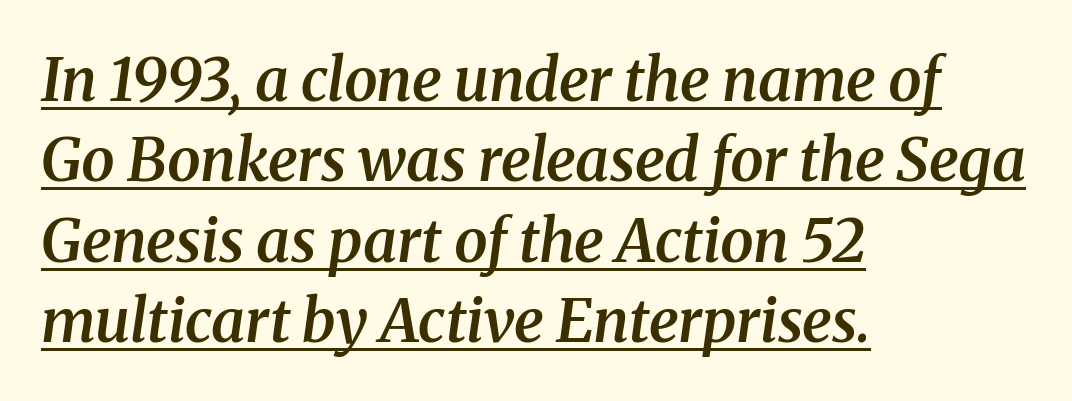
Evenly set lines give the paragraph a standard silhouette. Does extra space separate the letters? No, they use regular spacing. Think of a printed novel: that variable character pitch is what you see here. Every letter is mildly thick-stroked: semibold rather than bold. A baseline rule has been typeset under these characters. Notice how the stems are inclined rather than vertical — that's the hallmark of italics.
